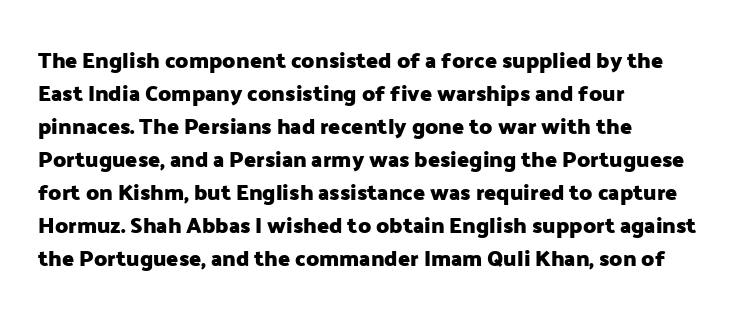
{"italic": "no", "bold": "yes", "underline": "no", "align": "left", "line_spacing": "normal", "line_spacing_ratio": 1.5, "letter_spacing": "normal", "letter_spacing_em": 0.0, "glyph_px": 22}
